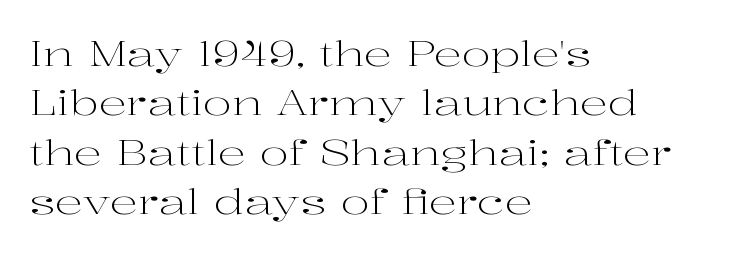
The image shows 35 px light, wide serif type, upright; set left-aligned, normal line spacing (1.41x), normal letter spacing, not underlined; high stroke contrast and a medium x-height.
